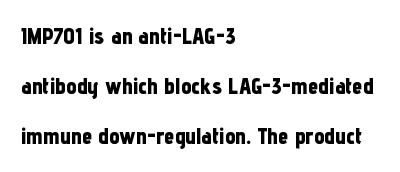
Left-aligned paragraph, ragged on the right. Tracking value appears to be zero — textbook default spacing. Strokes here are thick enough to call this a true bold. These lines were composed using upright roman letters. The gap between lines stays unmarked.
